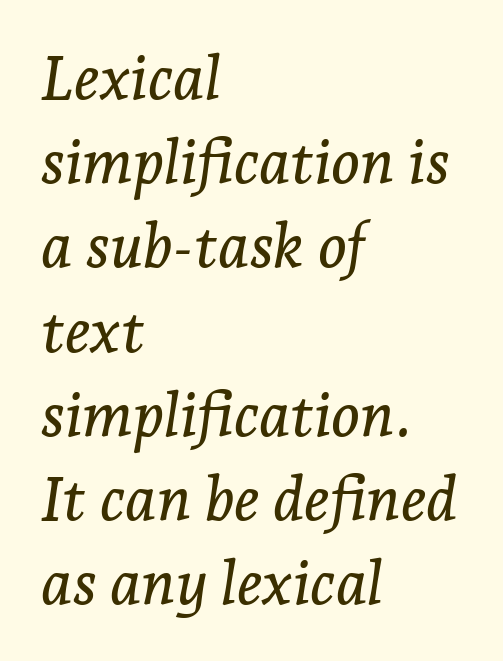
{"serif": "yes", "italic": "yes", "lean": "right", "slant_degrees": 7, "width": "normal", "stroke_contrast": "low", "x_height": "medium", "monospaced": "no", "underline": "no", "align": "left", "line_spacing": "normal", "line_spacing_ratio": 1.38, "letter_spacing": "normal", "letter_spacing_em": 0.0, "glyph_px": 61}
